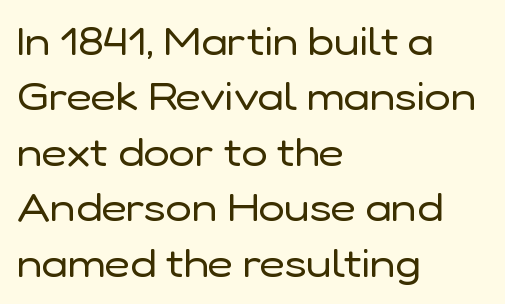
{"serif": "no", "italic": "no", "bold": "no", "weight": "regular", "width": "normal", "stroke_contrast": "low", "x_height": "medium", "monospaced": "no", "underline": "no", "align": "left", "line_spacing": "normal", "line_spacing_ratio": 1.42, "letter_spacing": "normal", "letter_spacing_em": 0.0, "glyph_px": 39}
